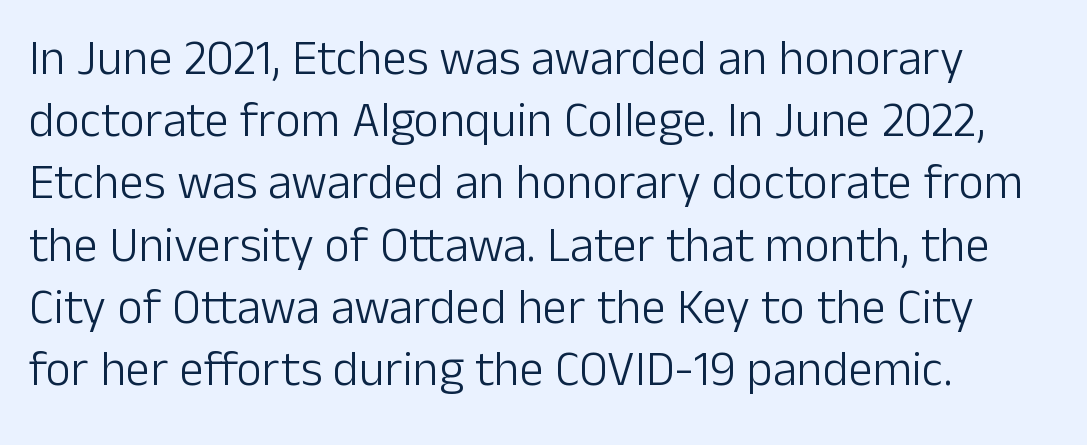
The image shows 49 px light sans-serif type, upright; set left-aligned, normal line spacing (1.27x), normal letter spacing, not underlined; low stroke contrast and a medium x-height.
